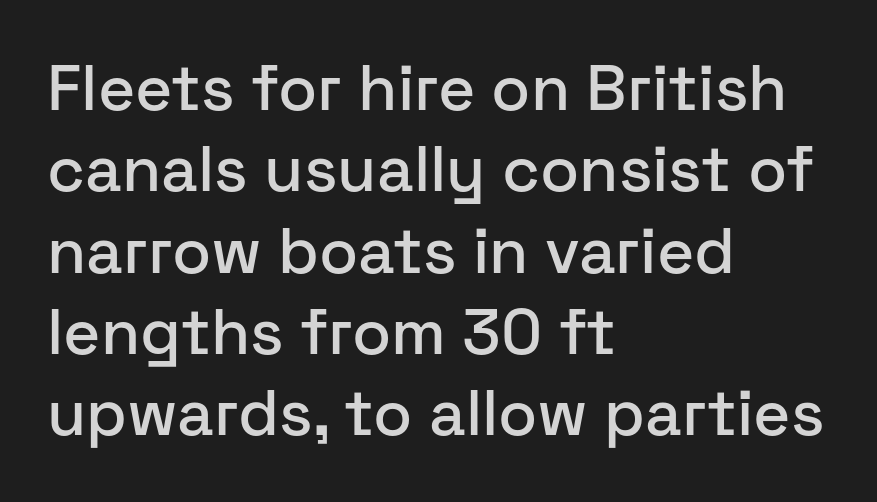
{"serif": "no", "italic": "no", "width": "normal", "stroke_contrast": "low", "x_height": "medium", "monospaced": "no", "underline": "no", "align": "left", "line_spacing": "normal", "line_spacing_ratio": 1.27, "letter_spacing": "normal", "letter_spacing_em": 0.0, "glyph_px": 64}
